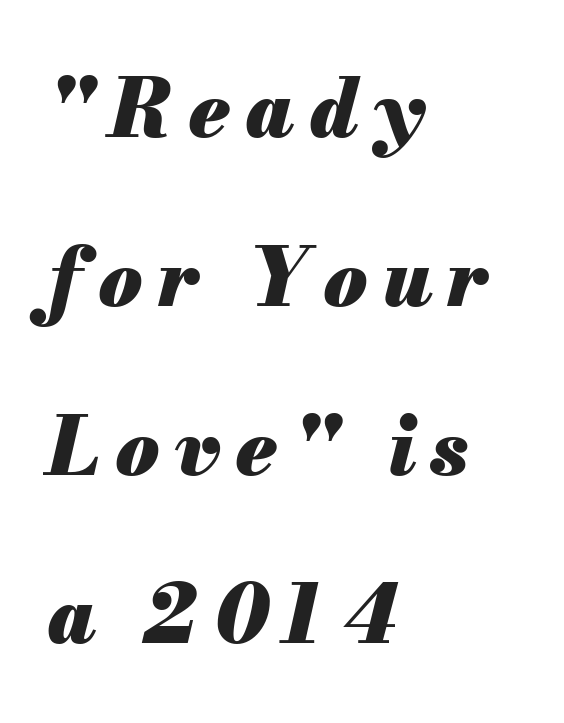
Horizontal bands of white between lines are thick stripes. You could not count columns in this text — the font is proportionally spaced. The font is running at its bold setting. This sample is left-justified, so line endings fall wherever the words run out. There's an unmistakable incline to the writing here.
